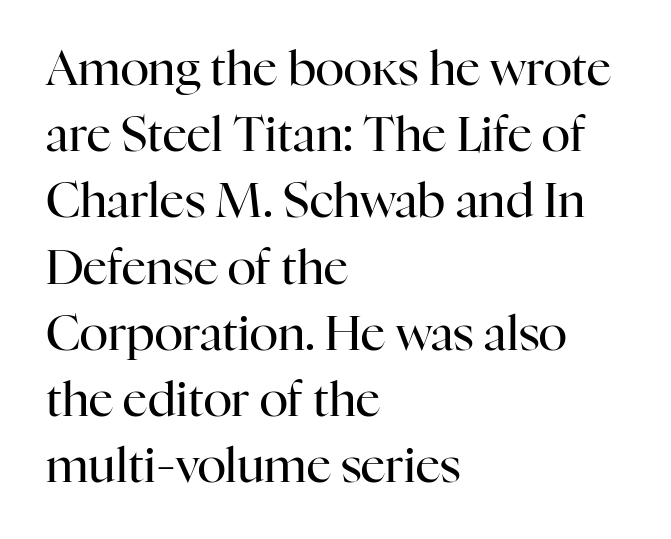
The image shows 48 px regular-weight serif type, upright; set left-aligned, normal line spacing (1.38x), normal letter spacing, not underlined; high stroke contrast and a medium x-height.
